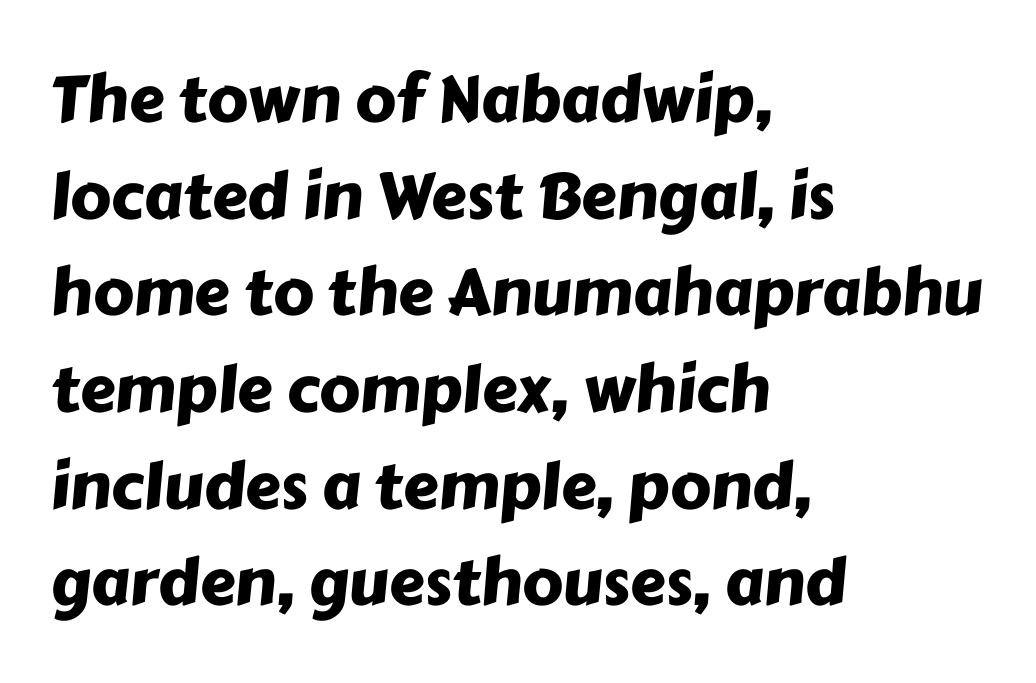
{"serif": "no", "width": "normal", "stroke_contrast": "low", "x_height": "medium", "monospaced": "no", "underline": "no", "align": "left", "line_spacing": "normal", "line_spacing_ratio": 1.51, "letter_spacing": "normal", "letter_spacing_em": 0.0, "glyph_px": 64}
